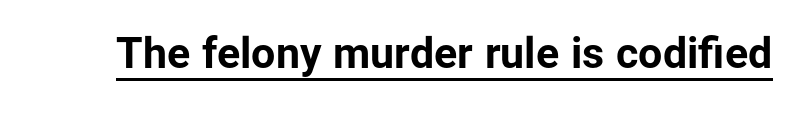
Q: Is the text bold? A: Yes.
Q: Is the text italic (slanted)? A: No, it is upright.
Q: Is the typeface a serif or a sans-serif typeface? A: Sans-serif.
Q: Is the text underlined? A: Yes.
Q: Is the spacing between letters normal or unusually wide? A: Normal.
Q: Width (condensed, normal, or wide)? A: Normal.
Q: Stroke contrast? A: Low.
Q: x-height? A: Medium.
Q: Monospaced? A: No.
